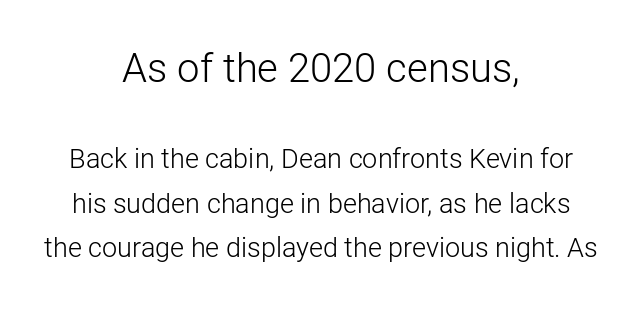
The image shows 40 px light sans-serif type, upright; set centered, normal line spacing (1.65x), normal letter spacing, not underlined; the first (top) block is 1.48x larger; low stroke contrast and a medium x-height.
